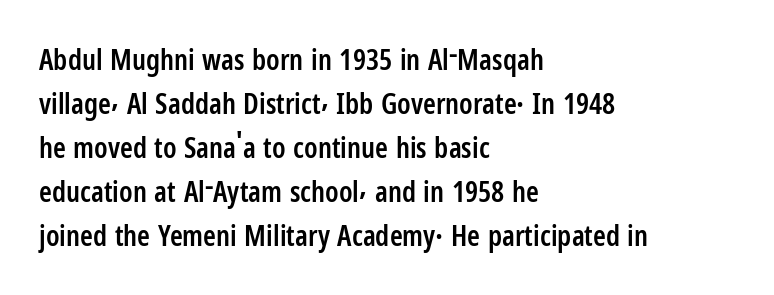
{"serif": "no", "italic": "no", "bold": "semi", "weight": "semibold", "width": "condensed", "stroke_contrast": "low", "x_height": "medium", "monospaced": "no", "underline": "no", "align": "left", "line_spacing": "normal", "line_spacing_ratio": 1.52, "letter_spacing": "normal", "letter_spacing_em": 0.0, "glyph_px": 29}
